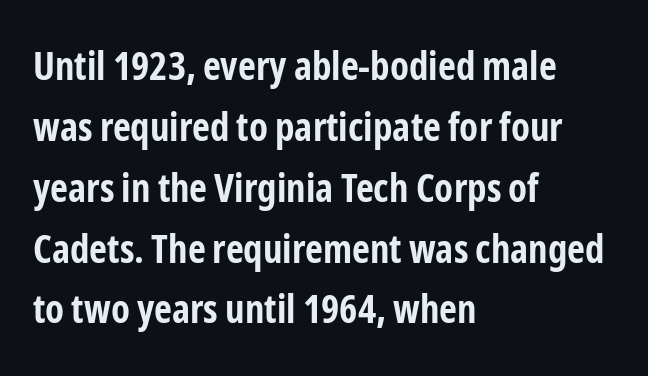
The image shows 39 px bold, condensed sans-serif type, upright; set left-aligned, normal line spacing (1.56x), normal letter spacing, not underlined; low stroke contrast and a medium x-height.
